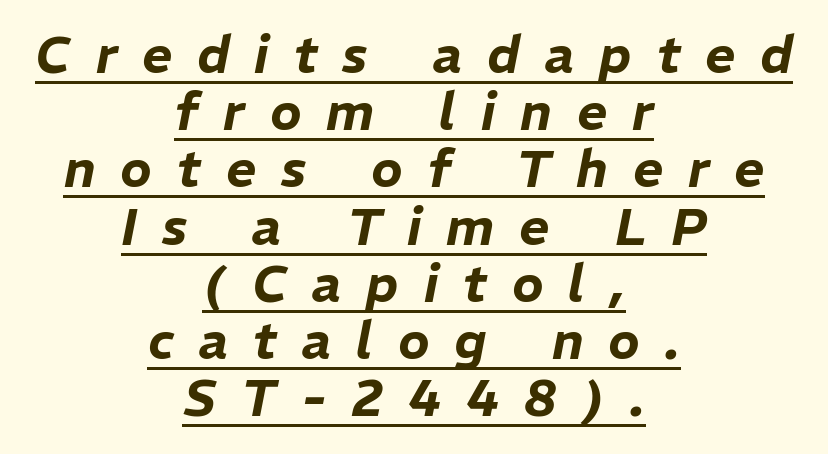
The image shows 52 px text type, italic (leaning right); set centered, tight line spacing (1.1x), unusually wide letter spacing (+0.48 em), underlined; low stroke contrast and a medium x-height.
